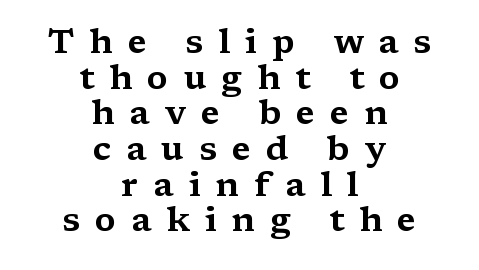
The image shows 34 px wide serif type, upright; set centered, tight line spacing (1.05x), unusually wide letter spacing (+0.44 em), not underlined; medium stroke contrast and a medium x-height.
